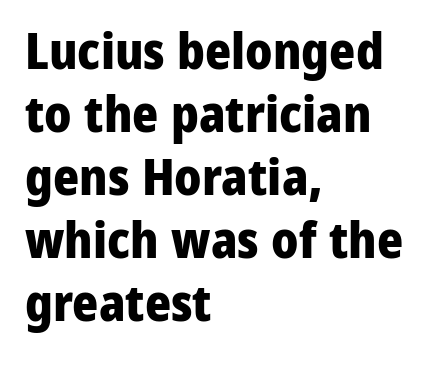
{"serif": "no", "italic": "no", "bold": "yes", "weight": "heavy", "width": "normal", "stroke_contrast": "low", "x_height": "medium", "monospaced": "no", "underline": "no", "align": "left", "line_spacing": "normal", "line_spacing_ratio": 1.26, "letter_spacing": "normal", "letter_spacing_em": 0.0, "glyph_px": 50}
